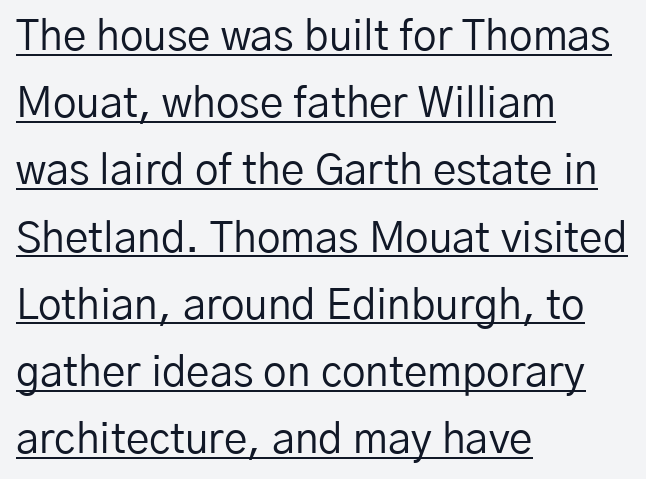
Q: Is the text bold? A: No.
Q: Is the text italic (slanted)? A: No, it is upright.
Q: Is the typeface a serif or a sans-serif typeface? A: Sans-serif.
Q: Is the text underlined? A: Yes.
Q: How is the paragraph aligned? A: Left-aligned.
Q: Is the spacing between letters normal or unusually wide? A: Normal.
Q: Is the spacing between lines tight, normal or loose? A: Normal.
Q: Width (condensed, normal, or wide)? A: Normal.
Q: Stroke contrast? A: Low.
Q: x-height? A: Medium.
Q: Monospaced? A: No.
